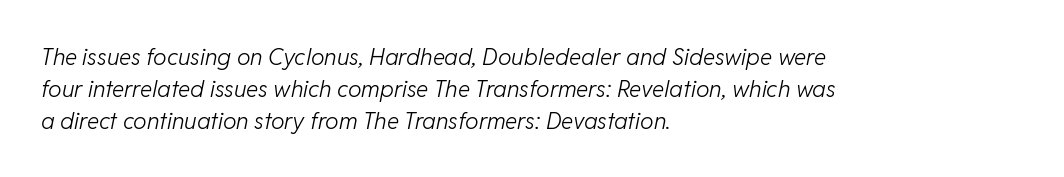
Q: Is the text bold? A: No.
Q: Is the text italic (slanted)? A: Yes, it leans right by about 11 degrees.
Q: Is the text underlined? A: No.
Q: How is the paragraph aligned? A: Left-aligned.
Q: Is the spacing between letters normal or unusually wide? A: Normal.
Q: Is the spacing between lines tight, normal or loose? A: Normal.
